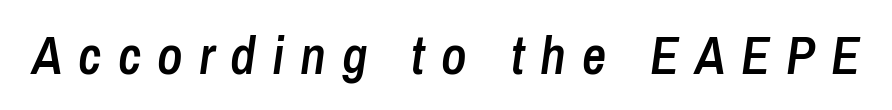
Q: Is the text bold? A: Semi-bold.
Q: Is the text italic (slanted)? A: Yes, it leans right by about 8 degrees.
Q: Is the text underlined? A: No.
Q: Is the spacing between letters normal or unusually wide? A: Unusually wide.
Q: Width (condensed, normal, or wide)? A: Condensed.
Q: Stroke contrast? A: Low.
Q: x-height? A: Medium.
Q: Monospaced? A: No.
